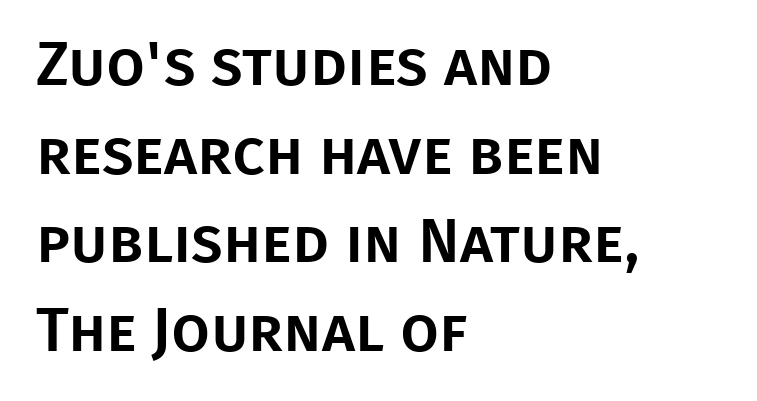
The image shows 62 px sans-serif type, upright; set left-aligned, normal line spacing (1.43x), normal letter spacing, not underlined; low stroke contrast and a large x-height.
